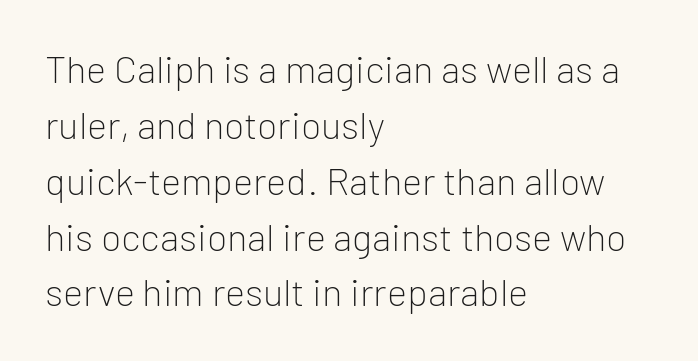
Q: Is the text bold? A: No.
Q: Is the text italic (slanted)? A: No, it is upright.
Q: Is the typeface a serif or a sans-serif typeface? A: Sans-serif.
Q: Is the text underlined? A: No.
Q: How is the paragraph aligned? A: Left-aligned.
Q: Is the spacing between letters normal or unusually wide? A: Normal.
Q: Is the spacing between lines tight, normal or loose? A: Normal.
Q: Width (condensed, normal, or wide)? A: Normal.
Q: Stroke contrast? A: Low.
Q: x-height? A: Medium.
Q: Monospaced? A: No.
